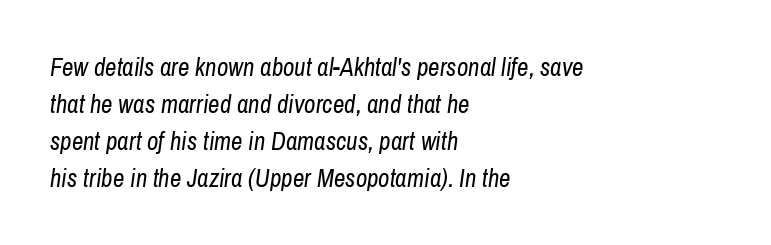
This sample uses an oblique cut, with every glyph tilted off the vertical. In terms of letterspacing, this is plain default setting. A classic flush-left, rag-right setting is used for this passage. Compared with typical paragraphs, the rows here are spaced about the same. A bare baseline throughout the passage. Weight: in the light-to-regular range.
